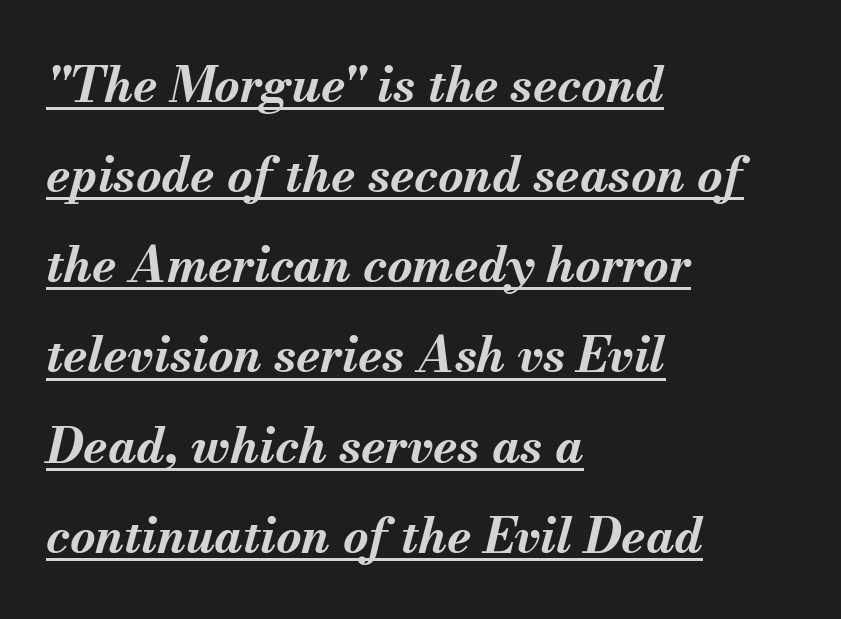
{"italic": "yes", "lean": "right", "slant_degrees": 13, "bold": "yes", "weight": "bold", "width": "normal", "stroke_contrast": "medium", "x_height": "small", "monospaced": "no", "underline": "yes", "align": "left", "line_spacing_ratio": 1.84, "letter_spacing": "normal", "letter_spacing_em": 0.0, "glyph_px": 49}
